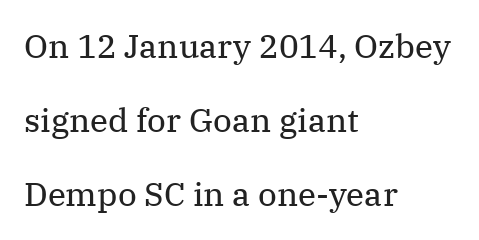
Q: Is the text bold? A: No.
Q: Is the text italic (slanted)? A: No, it is upright.
Q: Is the typeface a serif or a sans-serif typeface? A: Serif.
Q: Is the text underlined? A: No.
Q: How is the paragraph aligned? A: Left-aligned.
Q: Is the spacing between letters normal or unusually wide? A: Normal.
Q: Is the spacing between lines tight, normal or loose? A: Loose.
Q: Width (condensed, normal, or wide)? A: Normal.
Q: Stroke contrast? A: Medium.
Q: x-height? A: Medium.
Q: Monospaced? A: No.
